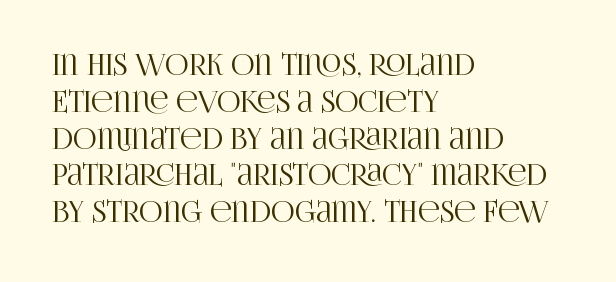
Honestly, the row spacing looks completely unremarkable. Observe the serifs anchoring each vertical stroke in this sample. Bare-footed words on every line. If you drew a ruler down the left edge, every line would touch it.
